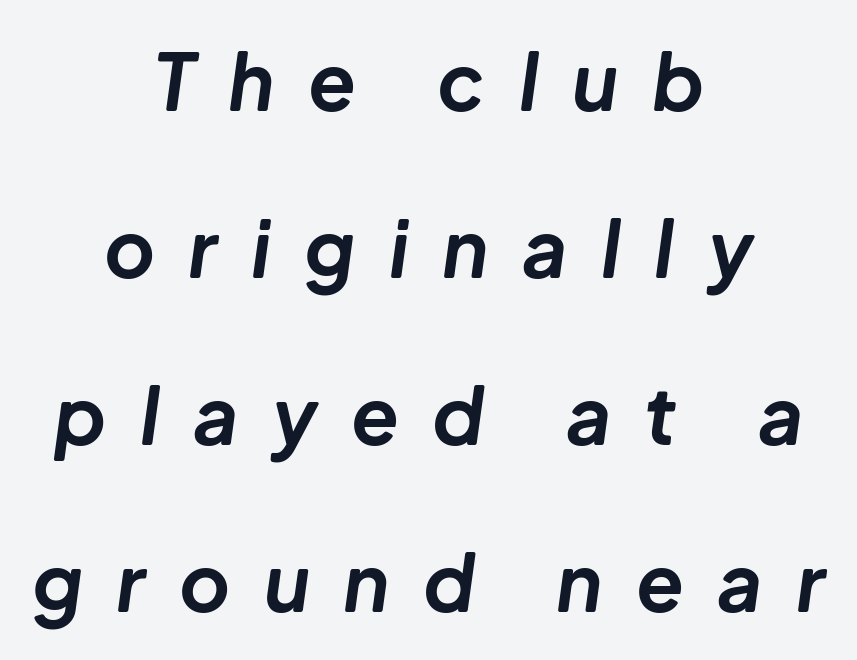
The image shows 78 px bold type, italic (leaning right); set centered, loose line spacing (2.14x), unusually wide letter spacing (+0.43 em), not underlined; low stroke contrast and a medium x-height.
